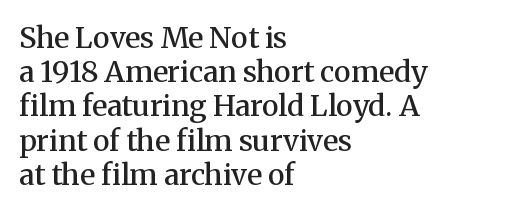
Q: Is the text bold? A: Semi-bold.
Q: Is the text italic (slanted)? A: No, it is upright.
Q: Is the typeface a serif or a sans-serif typeface? A: Serif.
Q: Is the text underlined? A: No.
Q: How is the paragraph aligned? A: Left-aligned.
Q: Is the spacing between letters normal or unusually wide? A: Normal.
Q: Width (condensed, normal, or wide)? A: Normal.
Q: Stroke contrast? A: Medium.
Q: x-height? A: Medium.
Q: Monospaced? A: No.
